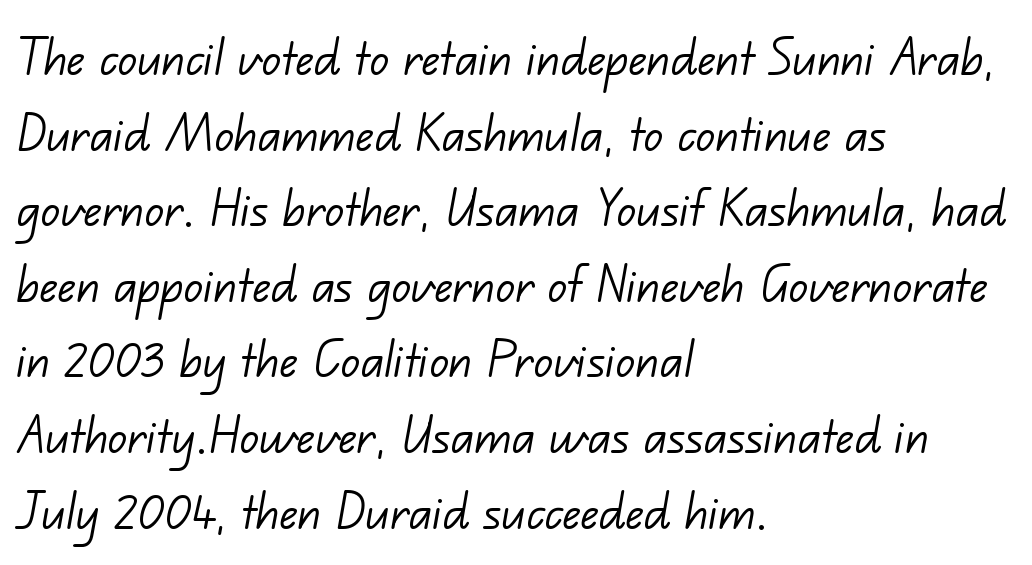
Q: Is the text bold? A: No.
Q: Is the typeface a serif or a sans-serif typeface? A: Sans-serif.
Q: Is the text underlined? A: No.
Q: How is the paragraph aligned? A: Left-aligned.
Q: Is the spacing between letters normal or unusually wide? A: Normal.
Q: Is the spacing between lines tight, normal or loose? A: Normal.
Q: Width (condensed, normal, or wide)? A: Normal.
Q: Stroke contrast? A: Low.
Q: x-height? A: Small.
Q: Monospaced? A: No.
